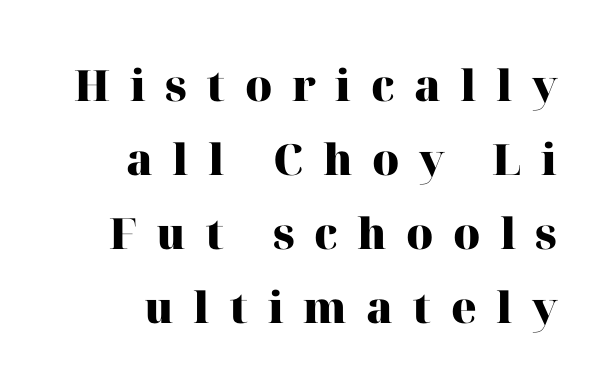
The letters are bold, with thick, heavy strokes. Words appear elongated and porous because spacing is wide. Letterform terminals end in serifs throughout the passage. The letters stand straight up with perfectly vertical stems. The glyphs are unaccompanied by any horizontal stroke below them. Character widths vary here, with narrow letters taking less room than wide ones.
